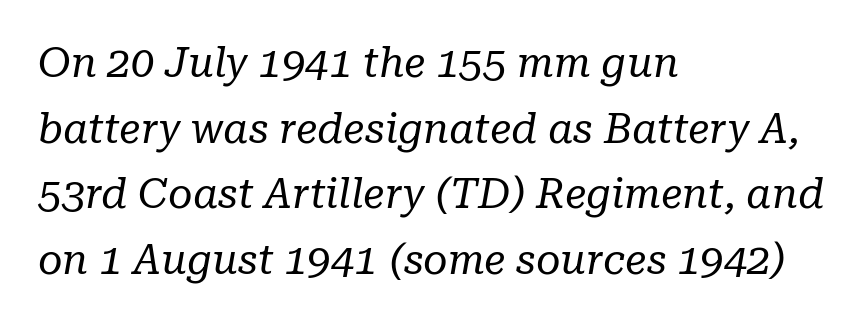
Words float on clear page, feet unadorned. Varying glyph widths throughout — classic text-font behaviour. The face used here is rendered with its standard letterfit. Quick note: interline space is typical. Every character sits at an angle, as italics do.
